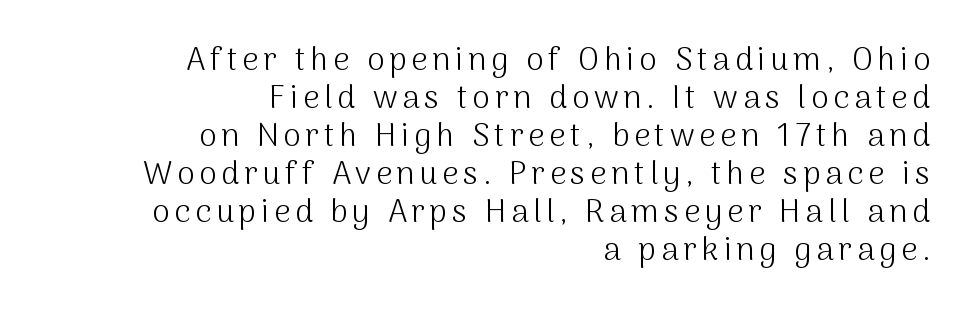
Q: Is the text bold? A: No.
Q: Is the text italic (slanted)? A: No, it is upright.
Q: Is the typeface a serif or a sans-serif typeface? A: Sans-serif.
Q: Is the text underlined? A: No.
Q: How is the paragraph aligned? A: Right-aligned.
Q: Width (condensed, normal, or wide)? A: Normal.
Q: Stroke contrast? A: Medium.
Q: x-height? A: Medium.
Q: Monospaced? A: No.
